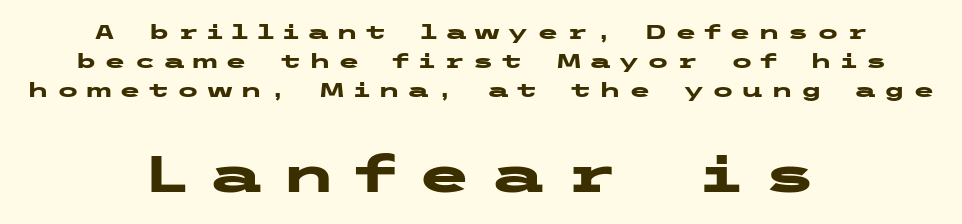
{"serif": "no", "italic": "no", "bold": "yes", "weight": "heavy", "width": "wide", "stroke_contrast": "low", "x_height": "medium", "underline": "no", "align": "center", "line_spacing": "normal", "line_spacing_ratio": 1.44, "letter_spacing": "wide", "letter_spacing_em": 0.36, "larger_block": "second", "size_ratio": 2.5, "glyph_px": 50}
